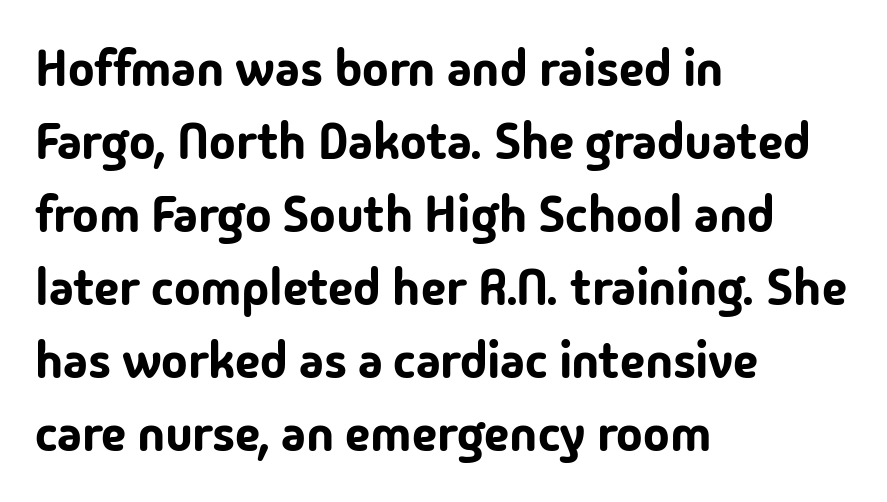
{"serif": "no", "italic": "no", "width": "normal", "stroke_contrast": "low", "x_height": "medium", "monospaced": "no", "underline": "no", "align": "left", "line_spacing": "normal", "line_spacing_ratio": 1.46, "letter_spacing": "normal", "letter_spacing_em": 0.0, "glyph_px": 50}
